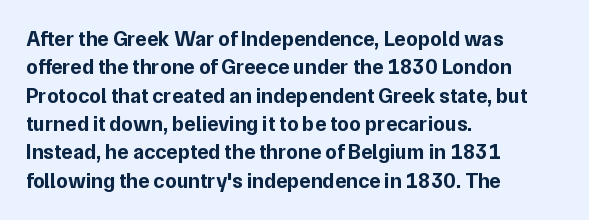
The lines in this sample share a left origin and differ only in where they stop. The block of text has a typical density, with ordinary space between rows. Posture: upright roman. The characters look thick and weighty, a clear bold. Letters rest on an invisible, unmarked baseline. There is no visible air inserted between adjacent glyphs.
